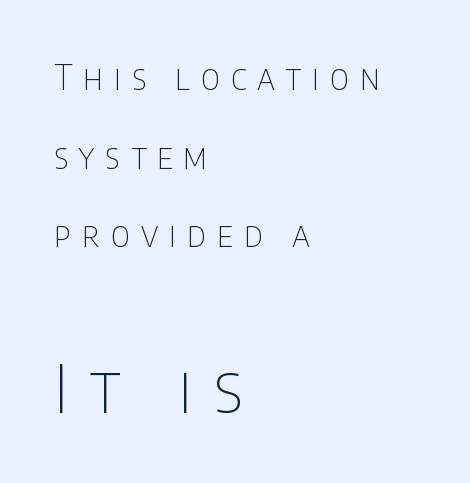
The image shows 67 px thin, condensed sans-serif type, upright; set left-aligned, loose line spacing (2.31x), unusually wide letter spacing (+0.32 em), not underlined; the second (bottom) block is 1.97x larger; low stroke contrast and a large x-height.
